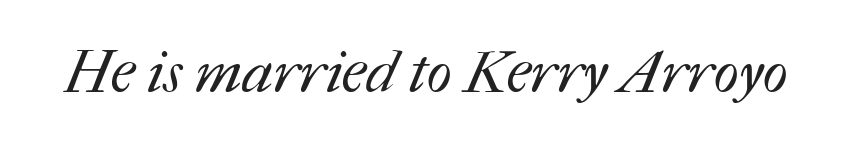
Weight class: somewhere from thin through regular. Unmarked baselines from the first word to the last. The letterforms sit shoulder to shoulder at normal distance. The letters advance in unequal steps, a hallmark of proportional type.
